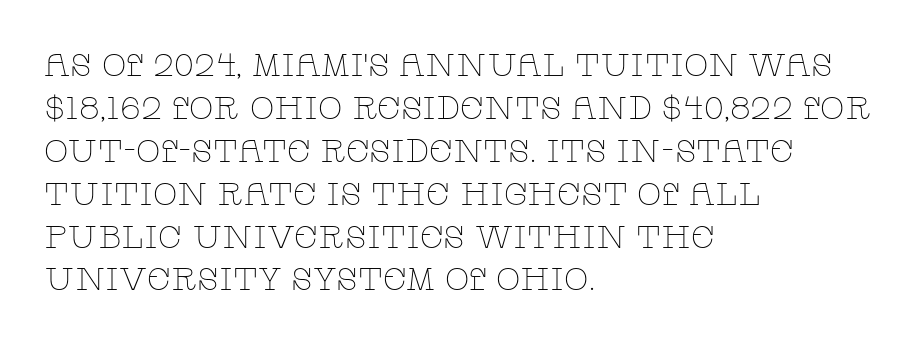
Q: Is the text bold? A: No.
Q: Is the text italic (slanted)? A: No, it is upright.
Q: Is the typeface a serif or a sans-serif typeface? A: Serif.
Q: Is the text underlined? A: No.
Q: How is the paragraph aligned? A: Left-aligned.
Q: Is the spacing between letters normal or unusually wide? A: Normal.
Q: Is the spacing between lines tight, normal or loose? A: Normal.
Q: Width (condensed, normal, or wide)? A: Wide.
Q: Stroke contrast? A: Low.
Q: x-height? A: Large.
Q: Monospaced? A: No.
